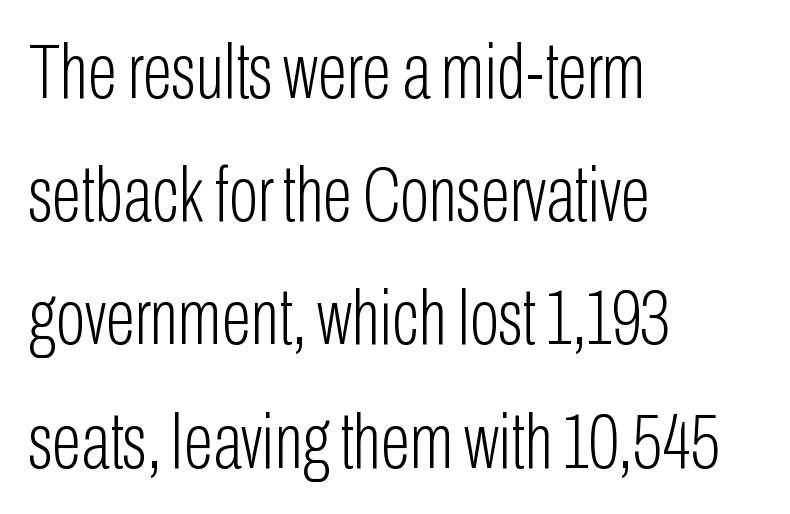
The image shows 78 px light, condensed sans-serif type, upright; set left-aligned, normal line spacing (1.58x), normal letter spacing, not underlined; low stroke contrast and a medium x-height.
